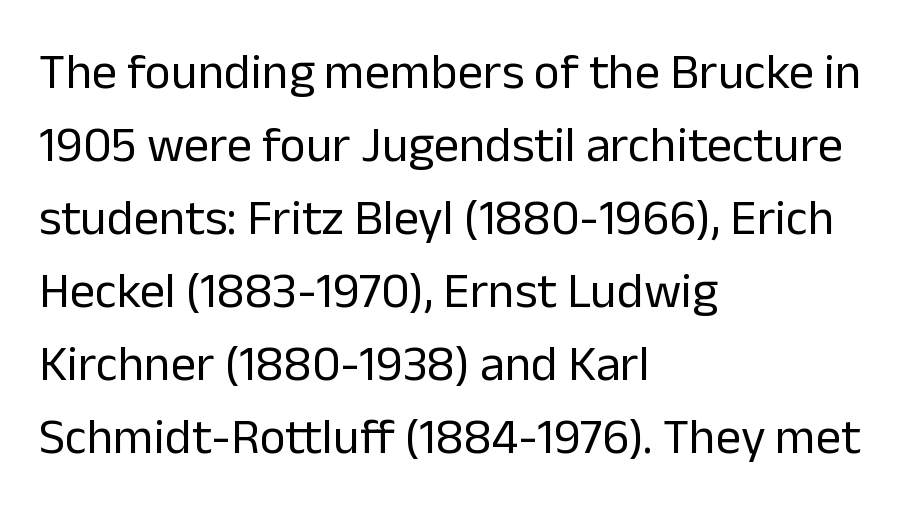
The lettering holds an erect, upright posture throughout. The rag falls on the right side of this text block. Does the type have serifs? No, each stem ends abruptly. Think of a printed novel: that variable character pitch is what you see here. Unbolded letterforms with no extra heft. Clear beneath every line of the passage.
